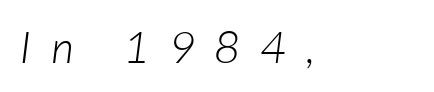
The image shows 44 px light type, italic (leaning right); set left-aligned, unusually wide letter spacing (+0.46 em), not underlined; low stroke contrast and a medium x-height.
